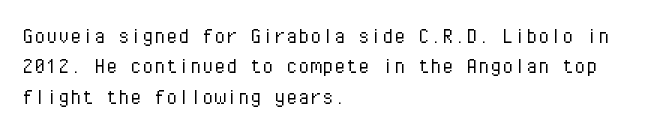
The type sits square on the baseline with zero lean. Only glyphs here, with clear space below each row. This sample is left-justified, so line endings fall wherever the words run out. Nothing unusual about the tracking: characters are spaced as the font intends. No extra ink here — the face is not bold.
